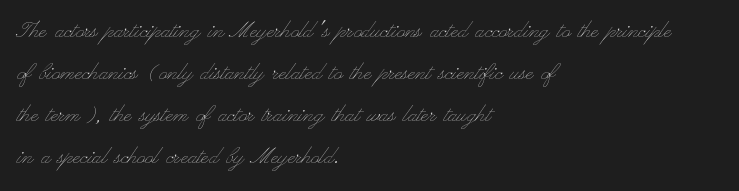
The image shows 27 px text type; set left-aligned, normal line spacing (1.56x), normal letter spacing, not underlined.
